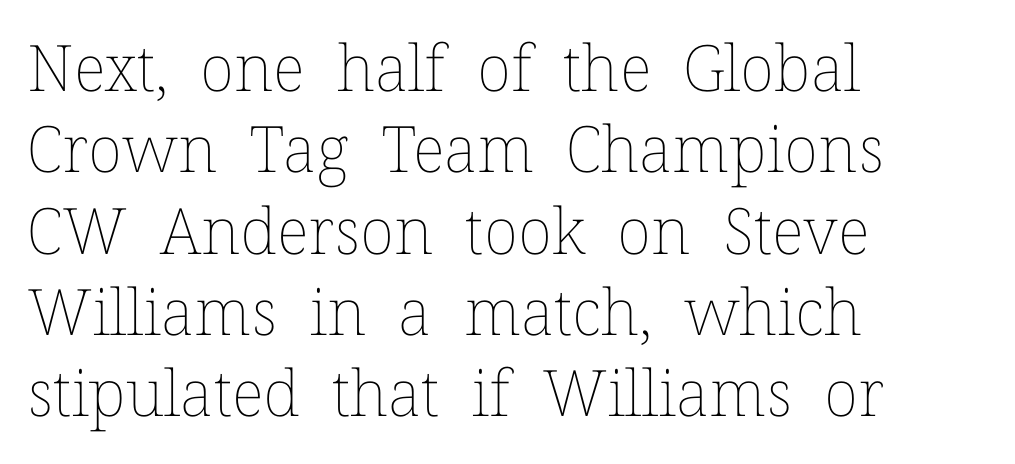
{"italic": "no", "bold": "no", "weight": "thin", "width": "normal", "stroke_contrast": "low", "x_height": "medium", "monospaced": "no", "underline": "no", "align": "left", "line_spacing": "normal", "line_spacing_ratio": 1.27, "letter_spacing": "normal", "letter_spacing_em": 0.0, "glyph_px": 64}
